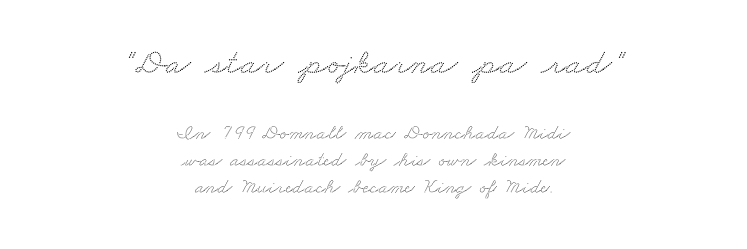
The image shows 36 px wide serif type; set centered, normal line spacing (1.3x), normal letter spacing, not underlined; the first (top) block is 1.71x larger; medium stroke contrast and a small x-height.
